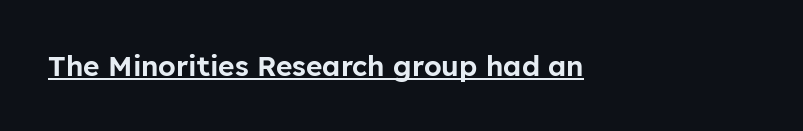
Each line of the rendering has a horizontal stroke beneath the glyphs. The letterforms sit shoulder to shoulder at normal distance. If you drew a line through each stem, it would be perfectly vertical. Nope, no serifs anywhere on these letters. This sample has the flowing, uneven cadence of proportional lettering.
